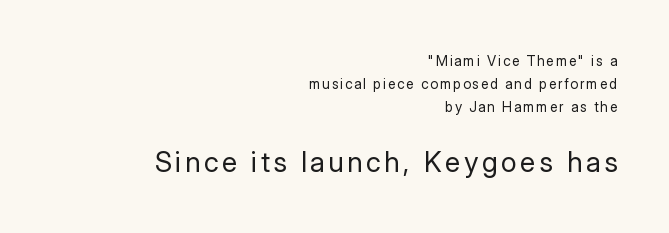
These lines are rendered in a variable-pitch font. The face used here appears at its bigger size in the lower chunk. What kind of face is this? One without serifs — a sans. One-word summary of the alignment: right. Each new line begins a customary step beneath the previous one.
